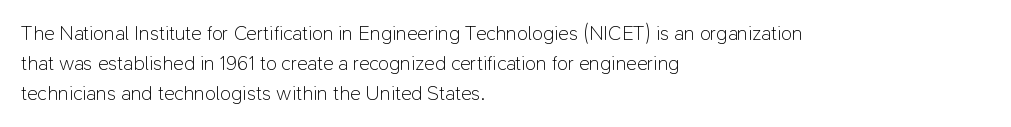
Q: Is the text bold? A: No.
Q: Is the text italic (slanted)? A: No, it is upright.
Q: Is the text underlined? A: No.
Q: How is the paragraph aligned? A: Left-aligned.
Q: Is the spacing between letters normal or unusually wide? A: Normal.
Q: Is the spacing between lines tight, normal or loose? A: Normal.
